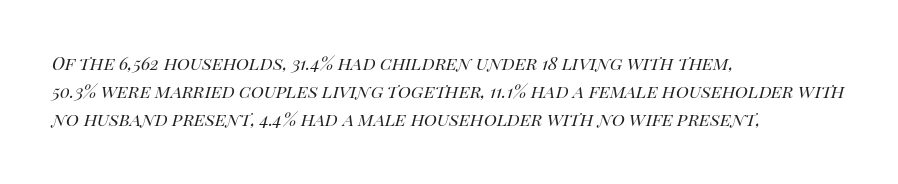
{"italic": "yes", "lean": "right", "slant_degrees": 14, "bold": "no", "underline": "no", "align": "left", "line_spacing": "normal", "line_spacing_ratio": 1.28, "letter_spacing": "normal", "letter_spacing_em": 0.0, "glyph_px": 22}
